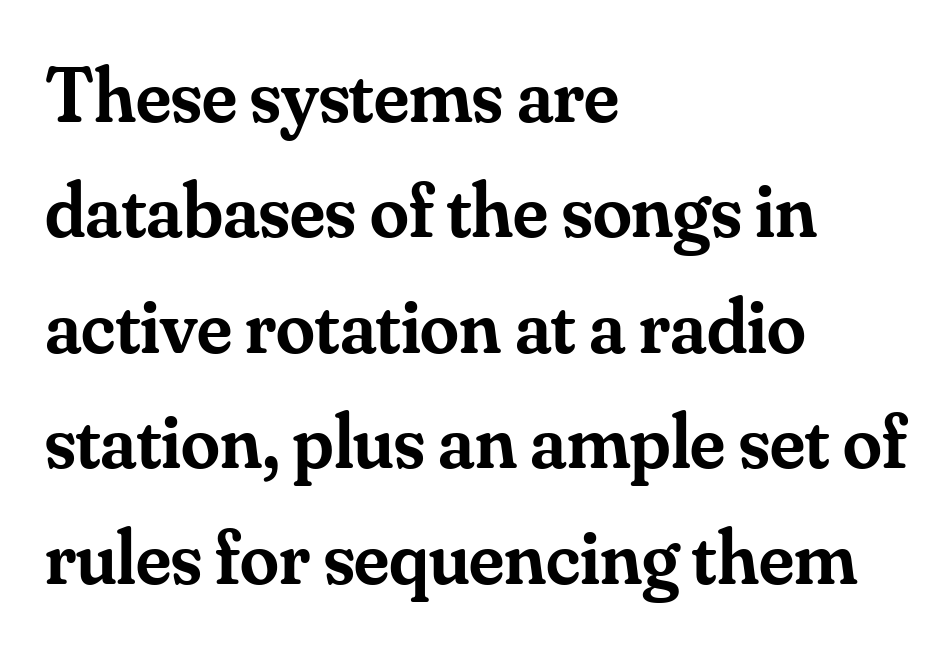
The rendering uses a moderate line-height, typical for paragraphs. Just letters on the line, the space beneath them empty. Tracking here is standard; glyphs follow each other at the usual distance. Proportional: the letters do not fall into vertical columns. The typesetter chose a ragged-right arrangement here.
